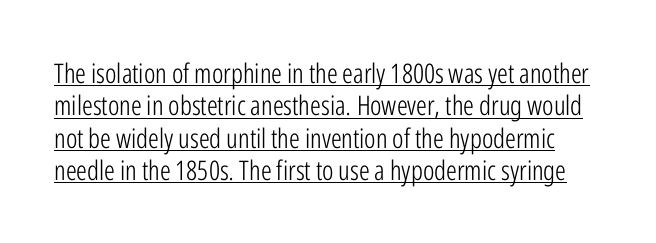
The image shows 27 px text type, upright; set line spacing 1.2x, normal letter spacing, underlined.
